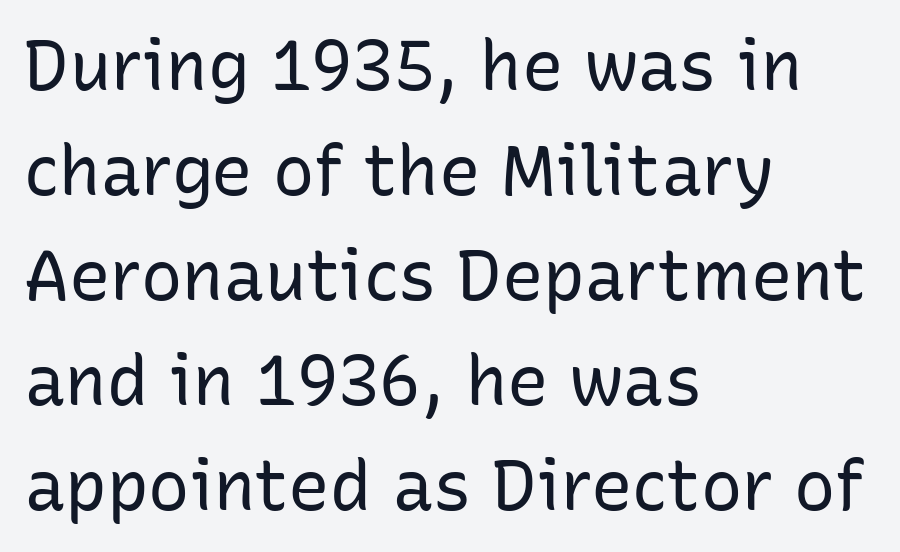
The image shows 69 px regular-weight sans-serif type, upright; set left-aligned, normal line spacing (1.52x), normal letter spacing, not underlined; low stroke contrast and a medium x-height.
